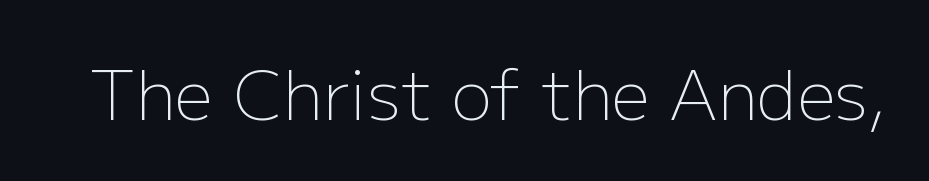
The image shows 68 px light sans-serif type, upright; set normal letter spacing, not underlined; low stroke contrast and a medium x-height.
